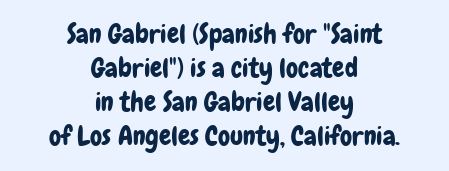
Q: Is the text italic (slanted)? A: No, it is upright.
Q: Is the text underlined? A: No.
Q: How is the paragraph aligned? A: Centered.
Q: Is the spacing between letters normal or unusually wide? A: Normal.
Q: Is the spacing between lines tight, normal or loose? A: Normal.
